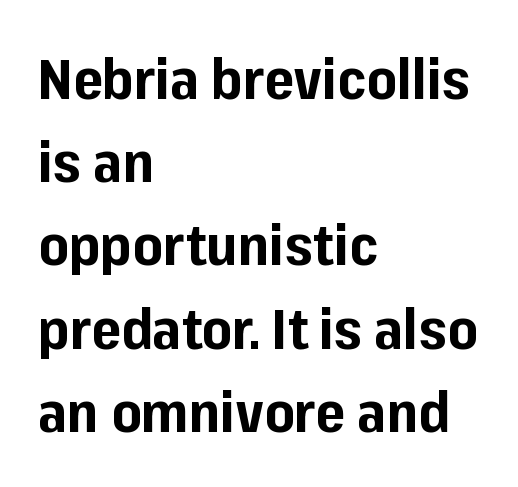
The image shows 57 px bold sans-serif type, upright; set left-aligned, normal line spacing (1.46x), normal letter spacing, not underlined; low stroke contrast and a medium x-height.
